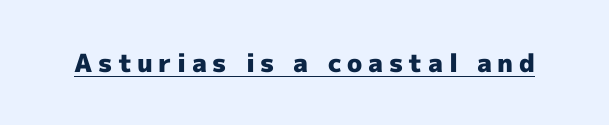
Q: Is the text bold? A: Yes.
Q: Is the text italic (slanted)? A: No, it is upright.
Q: Is the text underlined? A: Yes.
Q: Is the spacing between letters normal or unusually wide? A: Unusually wide.
